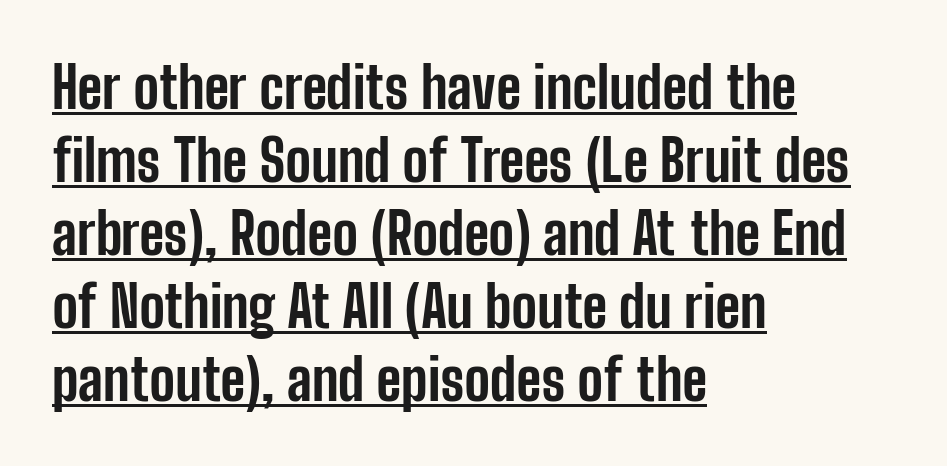
The rendering uses the underline text-decoration. Typesetter's note: full bold, strokes at maximum text heaviness. Each new line begins a customary step beneath the previous one. Leftover space on each line is placed entirely after the last word.
